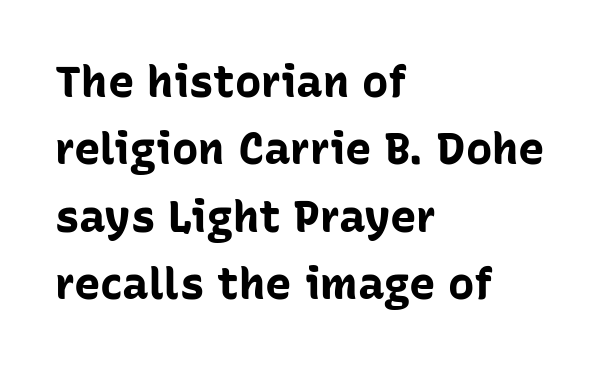
Q: Is the text bold? A: Yes.
Q: Is the text italic (slanted)? A: No, it is upright.
Q: Is the typeface a serif or a sans-serif typeface? A: Sans-serif.
Q: Is the text underlined? A: No.
Q: How is the paragraph aligned? A: Left-aligned.
Q: Is the spacing between letters normal or unusually wide? A: Normal.
Q: Is the spacing between lines tight, normal or loose? A: Normal.
Q: Width (condensed, normal, or wide)? A: Normal.
Q: Stroke contrast? A: Low.
Q: x-height? A: Medium.
Q: Monospaced? A: No.
